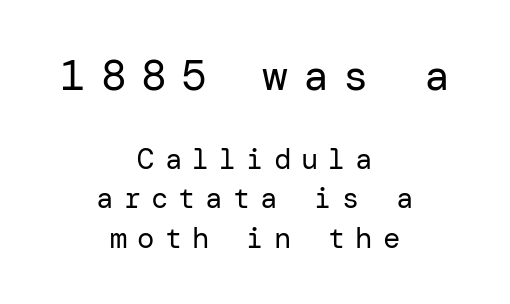
{"serif": "no", "italic": "no", "bold": "no", "weight": "regular", "width": "normal", "stroke_contrast": "low", "x_height": "medium", "underline": "no", "align": "center", "line_spacing": "normal", "line_spacing_ratio": 1.36, "letter_spacing": "wide", "letter_spacing_em": 0.34, "larger_block": "first", "size_ratio": 1.48, "glyph_px": 43}
